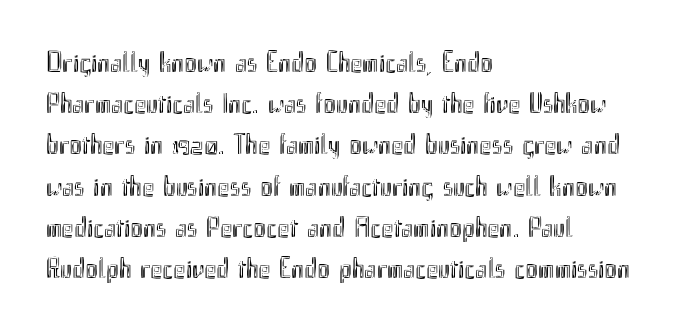
{"italic": "no", "width": "condensed", "x_height": "small", "monospaced": "no", "underline": "no", "align": "left", "line_spacing": "normal", "line_spacing_ratio": 1.42, "letter_spacing": "normal", "letter_spacing_em": 0.0, "glyph_px": 29}
